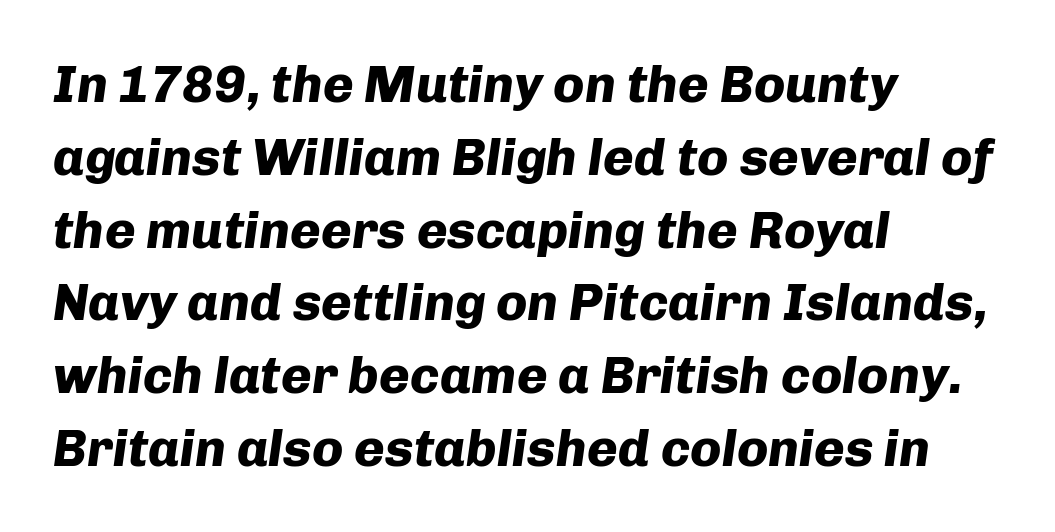
{"italic": "yes", "lean": "right", "slant_degrees": 8, "bold": "yes", "weight": "heavy", "width": "normal", "stroke_contrast": "low", "x_height": "medium", "monospaced": "no", "underline": "no", "align": "left", "line_spacing": "normal", "line_spacing_ratio": 1.4, "letter_spacing": "normal", "letter_spacing_em": 0.0, "glyph_px": 52}
